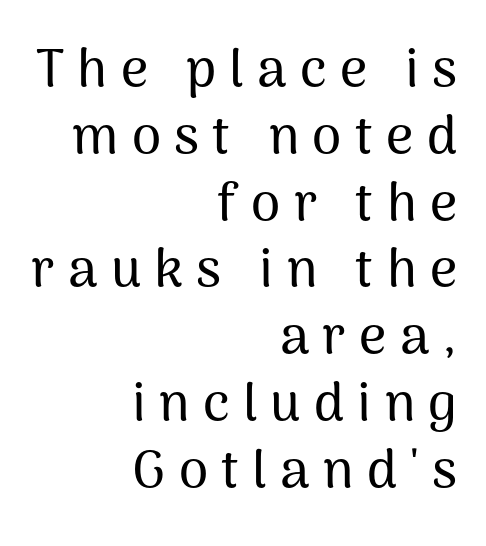
Q: Is the text italic (slanted)? A: No, it is upright.
Q: Is the typeface a serif or a sans-serif typeface? A: Sans-serif.
Q: Is the text underlined? A: No.
Q: How is the paragraph aligned? A: Right-aligned.
Q: Is the spacing between letters normal or unusually wide? A: Unusually wide.
Q: Is the spacing between lines tight, normal or loose? A: Normal.
Q: Width (condensed, normal, or wide)? A: Normal.
Q: Stroke contrast? A: Medium.
Q: x-height? A: Medium.
Q: Monospaced? A: No.
